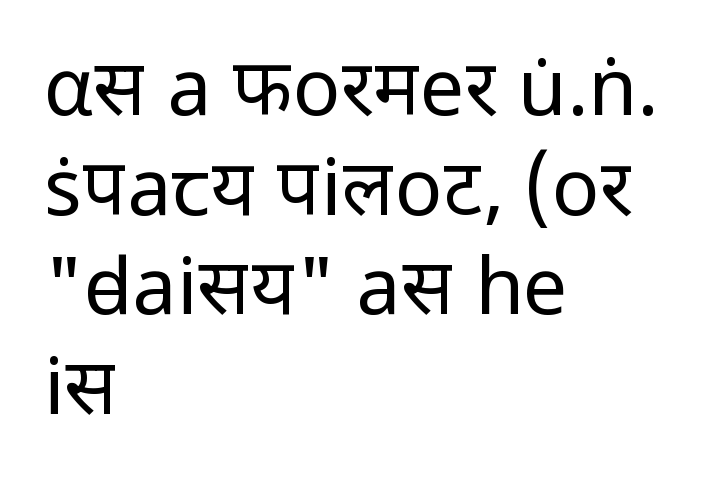
The rendering uses natural spacing where letterforms have individual widths. The text was rendered using a sans face with plain stroke endings. What's the leading like? Ordinary, nothing unusual. No chunkiness to these letters — they're not bold. This sample is left-justified, so line endings fall wherever the words run out. The type is set solid horizontally, with unmodified tracking.
